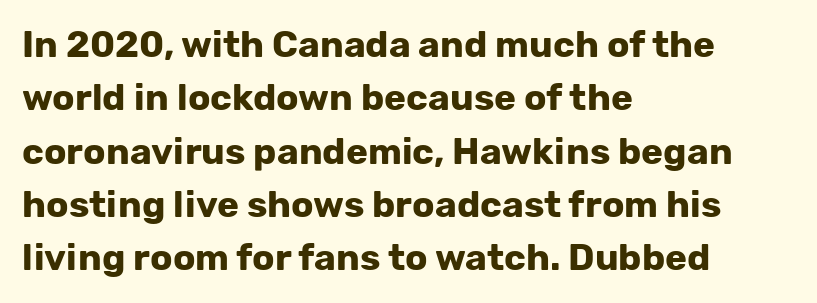
The image shows 37 px bold sans-serif type, upright; set left-aligned, normal line spacing (1.44x), normal letter spacing, not underlined; low stroke contrast and a medium x-height.
